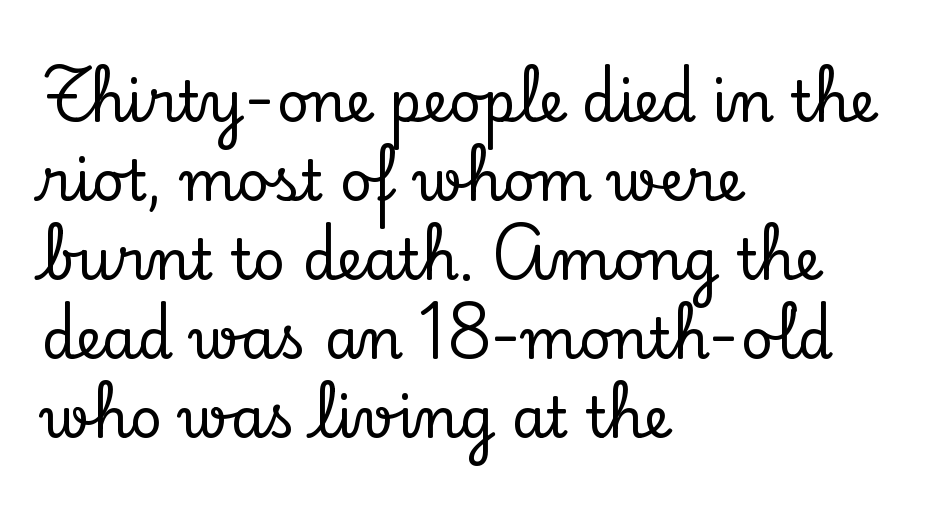
The image shows 56 px serif type, upright; set left-aligned, normal line spacing (1.41x), normal letter spacing, not underlined; low stroke contrast and a small x-height.
